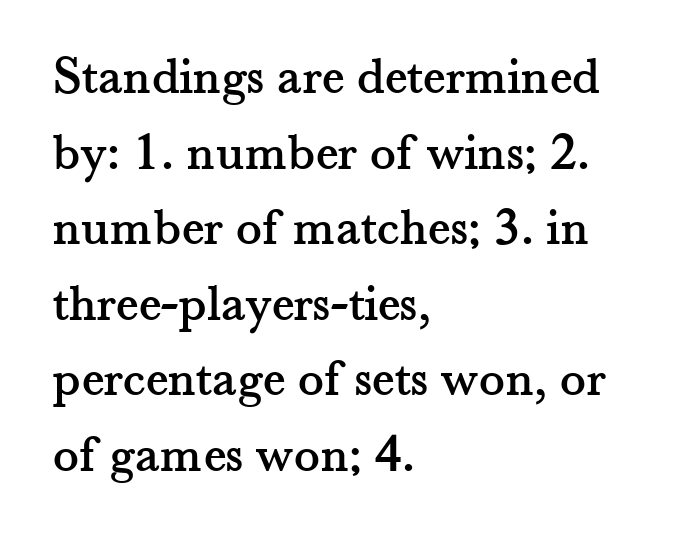
Rendered with straight, roman letterforms. Spacing verdict: proportional, widths tailored to each character. The words here are not underlined. The font family rendered here belongs to the serif group.
